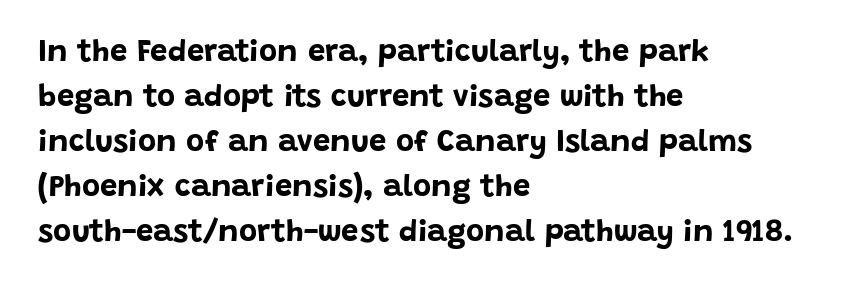
Clear beneath every line of the passage. Varying glyph widths throughout — classic text-font behaviour. The glyphs have the mass of a bold cut. These lines stack with their left ends in a neat column. Does the lettering tilt? It doesn't — this is upright.
